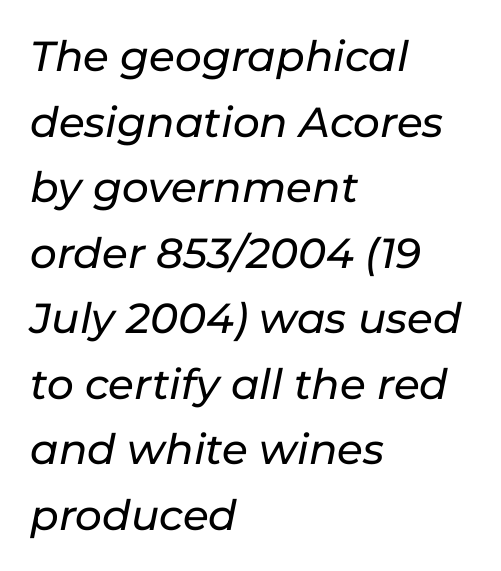
Q: Is the text italic (slanted)? A: Yes, it leans right by about 11 degrees.
Q: Is the text underlined? A: No.
Q: How is the paragraph aligned? A: Left-aligned.
Q: Is the spacing between letters normal or unusually wide? A: Normal.
Q: Is the spacing between lines tight, normal or loose? A: Normal.
Q: Width (condensed, normal, or wide)? A: Normal.
Q: Stroke contrast? A: Low.
Q: x-height? A: Medium.
Q: Monospaced? A: No.
